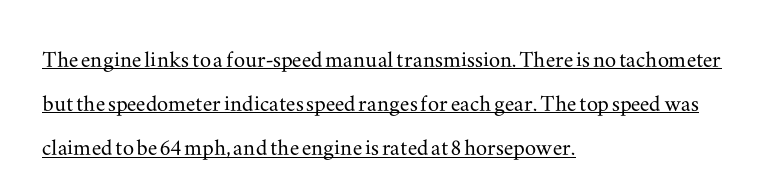
The face used here is proportionally spaced, like ordinary book or web type. The typesetter chose a ragged-right arrangement here. The font family rendered here belongs to the serif group. Regular leading. Does extra space separate the letters? No, they use regular spacing.
